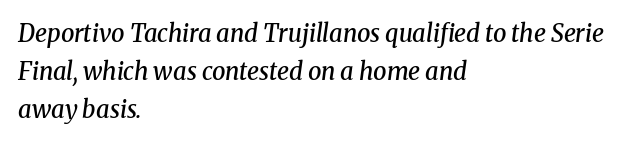
Q: Is the text bold? A: Semi-bold.
Q: Is the text italic (slanted)? A: Yes, it leans right by about 8 degrees.
Q: Is the text underlined? A: No.
Q: How is the paragraph aligned? A: Left-aligned.
Q: Is the spacing between letters normal or unusually wide? A: Normal.
Q: Is the spacing between lines tight, normal or loose? A: Normal.
